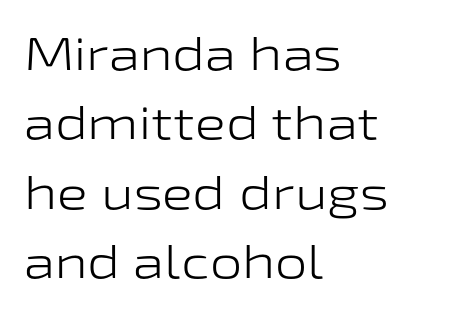
The image shows 46 px light, wide sans-serif type, upright; set left-aligned, normal line spacing (1.51x), normal letter spacing, not underlined; low stroke contrast and a medium x-height.
